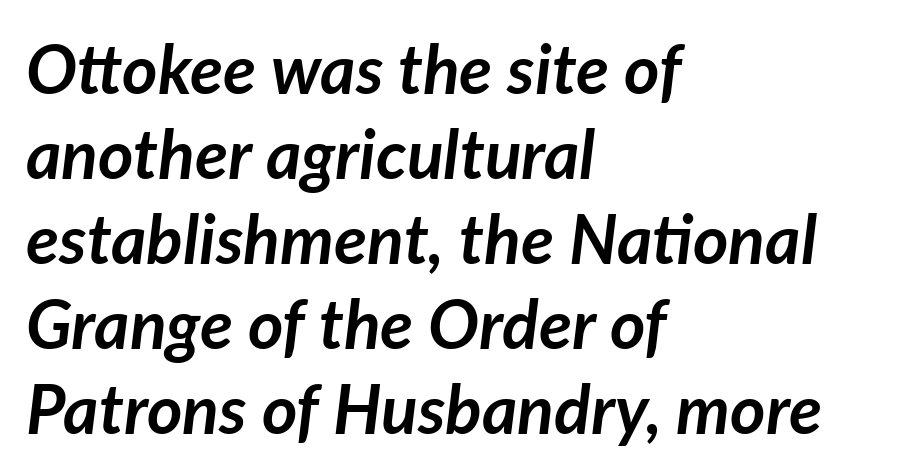
Q: Is the text bold? A: Yes.
Q: Is the text italic (slanted)? A: Yes, it leans right by about 7 degrees.
Q: Is the text underlined? A: No.
Q: How is the paragraph aligned? A: Left-aligned.
Q: Is the spacing between letters normal or unusually wide? A: Normal.
Q: Is the spacing between lines tight, normal or loose? A: Normal.
Q: Width (condensed, normal, or wide)? A: Normal.
Q: Stroke contrast? A: Low.
Q: x-height? A: Medium.
Q: Monospaced? A: No.
